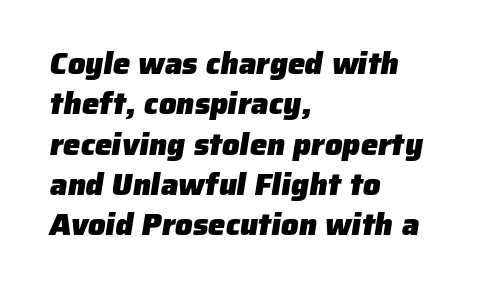
The image shows 31 px heavy sans-serif type; set left-aligned, normal line spacing (1.3x), normal letter spacing, not underlined; low stroke contrast and a medium x-height.
